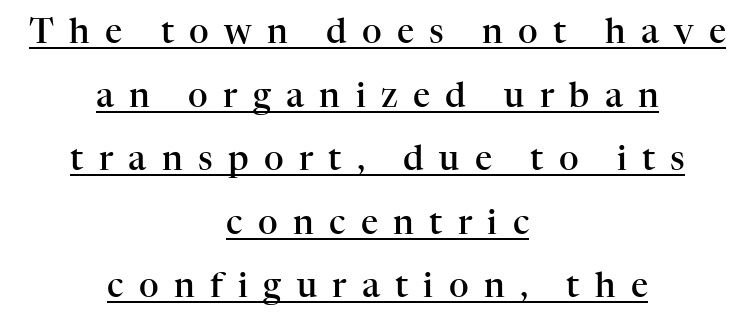
Is the letter spacing exaggerated? Yes — the characters are pushed far apart. Character widths vary here, with narrow letters taking less room than wide ones. Compared with a flush-left layout, this one balances lines on the center instead. Each line of the rendering has a horizontal stroke beneath the glyphs. These lines carry some extra weight — a demibold, not a full bold. Is there any slant? The stems are plumb.
